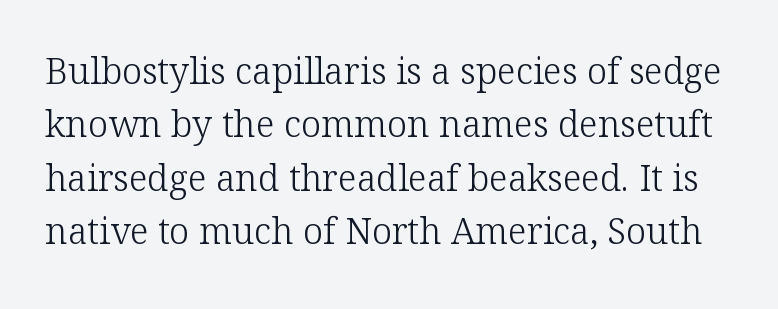
Q: Is the text bold? A: No.
Q: Is the text italic (slanted)? A: No, it is upright.
Q: Is the typeface a serif or a sans-serif typeface? A: Serif.
Q: Is the text underlined? A: No.
Q: Is the spacing between letters normal or unusually wide? A: Normal.
Q: Is the spacing between lines tight, normal or loose? A: Normal.
Q: Width (condensed, normal, or wide)? A: Normal.
Q: Stroke contrast? A: Low.
Q: x-height? A: Medium.
Q: Monospaced? A: No.
